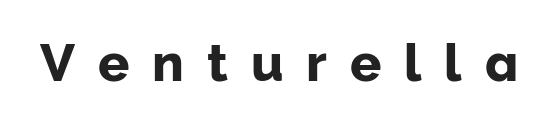
Q: Is the text italic (slanted)? A: No, it is upright.
Q: Is the typeface a serif or a sans-serif typeface? A: Sans-serif.
Q: Is the text underlined? A: No.
Q: Is the spacing between letters normal or unusually wide? A: Unusually wide.
Q: Width (condensed, normal, or wide)? A: Normal.
Q: Stroke contrast? A: Low.
Q: x-height? A: Medium.
Q: Monospaced? A: No.
